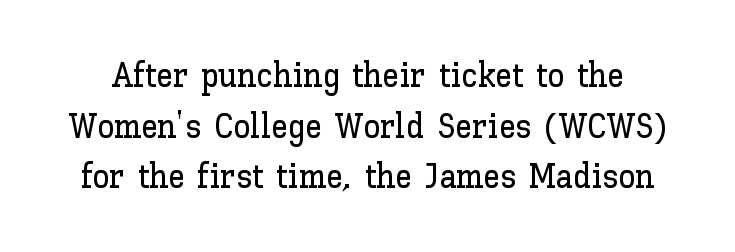
Q: Is the text italic (slanted)? A: No, it is upright.
Q: Is the text underlined? A: No.
Q: Is the spacing between letters normal or unusually wide? A: Normal.
Q: Is the spacing between lines tight, normal or loose? A: Normal.
Q: Width (condensed, normal, or wide)? A: Normal.
Q: Stroke contrast? A: Low.
Q: x-height? A: Medium.
Q: Monospaced? A: No.
